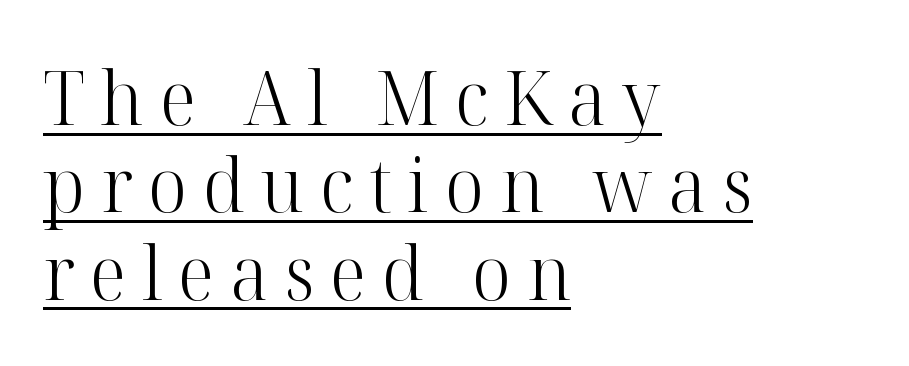
The image shows 76 px light serif type, upright; set left-aligned, tight line spacing (1.15x), unusually wide letter spacing (+0.21 em), underlined; high stroke contrast and a medium x-height.
